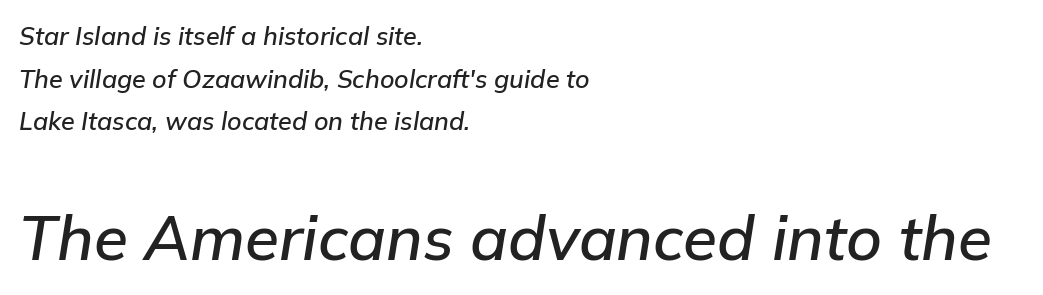
Emphasis-style slanted type is in use. No word sits above an underline. Line starts are locked; line ends wander. The rendering uses natural spacing where letterforms have individual widths.
